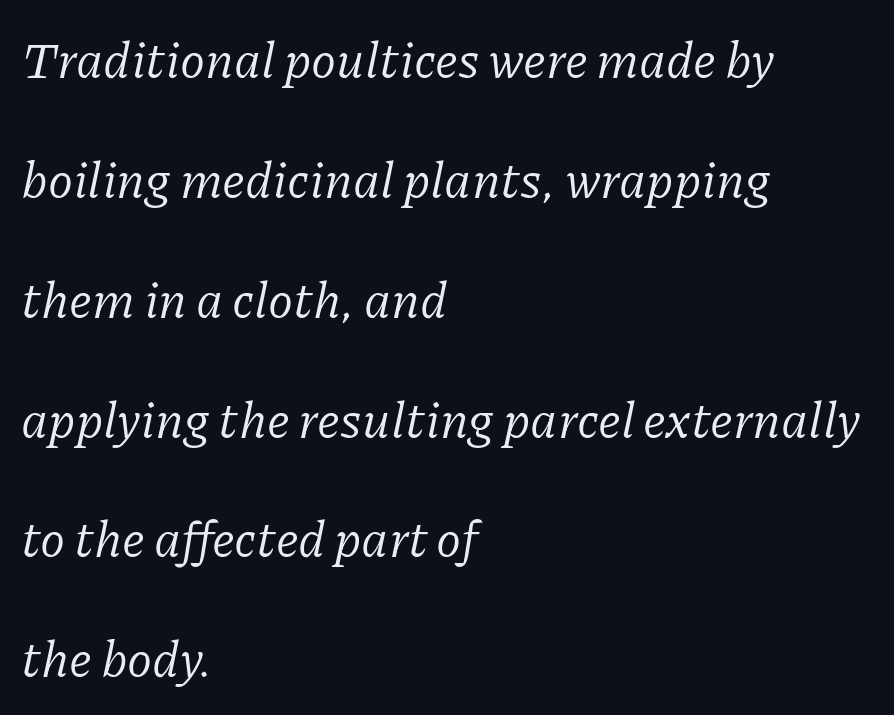
Q: Is the text bold? A: No.
Q: Is the text italic (slanted)? A: Yes, it leans right by about 11 degrees.
Q: Is the typeface a serif or a sans-serif typeface? A: Serif.
Q: Is the text underlined? A: No.
Q: How is the paragraph aligned? A: Left-aligned.
Q: Is the spacing between letters normal or unusually wide? A: Normal.
Q: Is the spacing between lines tight, normal or loose? A: Loose.
Q: Width (condensed, normal, or wide)? A: Normal.
Q: Stroke contrast? A: Low.
Q: x-height? A: Medium.
Q: Monospaced? A: No.
